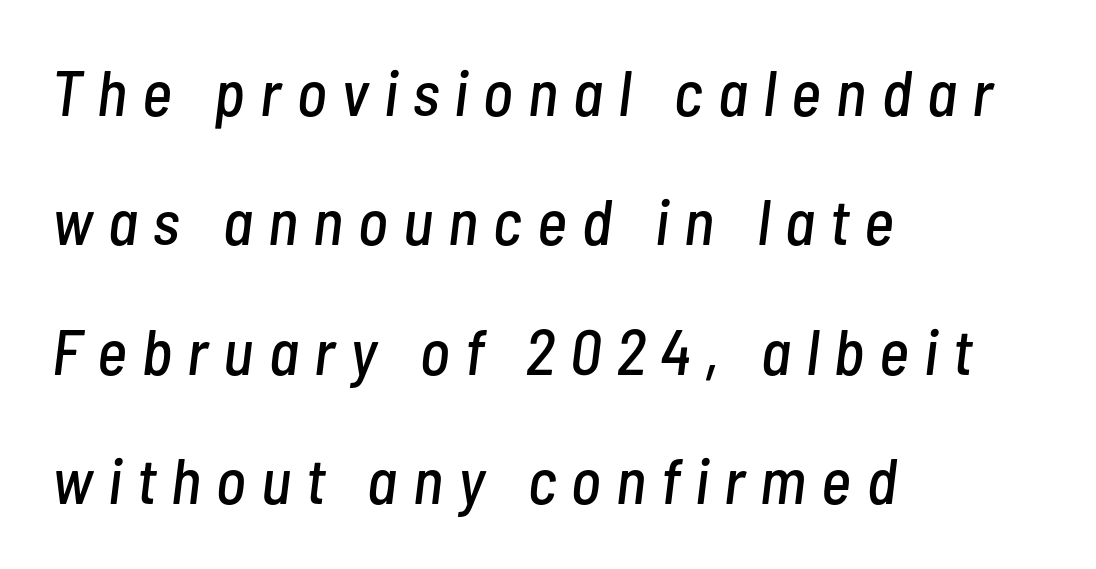
Q: Is the text italic (slanted)? A: Yes, it leans right by about 7 degrees.
Q: Is the text underlined? A: No.
Q: How is the paragraph aligned? A: Left-aligned.
Q: Is the spacing between letters normal or unusually wide? A: Unusually wide.
Q: Is the spacing between lines tight, normal or loose? A: Loose.
Q: Width (condensed, normal, or wide)? A: Condensed.
Q: Stroke contrast? A: Low.
Q: x-height? A: Medium.
Q: Monospaced? A: No.
